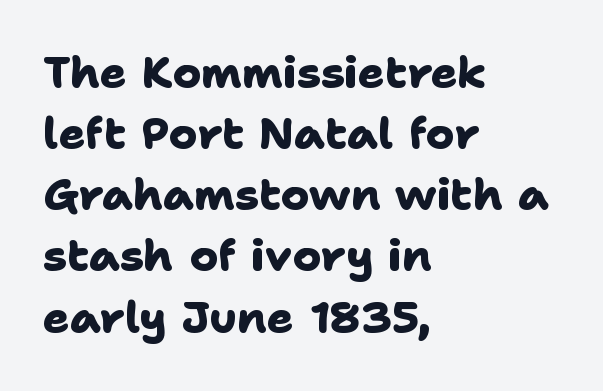
{"serif": "no", "bold": "yes", "weight": "heavy", "width": "normal", "stroke_contrast": "low", "x_height": "medium", "monospaced": "no", "underline": "no", "align": "left", "line_spacing": "normal", "line_spacing_ratio": 1.39, "letter_spacing": "normal", "letter_spacing_em": 0.0, "glyph_px": 44}
